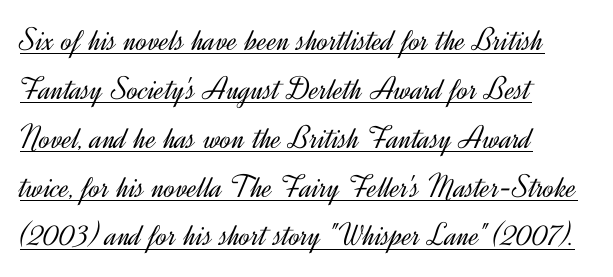
A quiet, ordinary-to-light weight characterises the typeface. Note: no serifs on the glyphs. Compared with typical paragraphs, the rows here are spaced about the same. Does the copy run flush right? No — it runs flush left.
